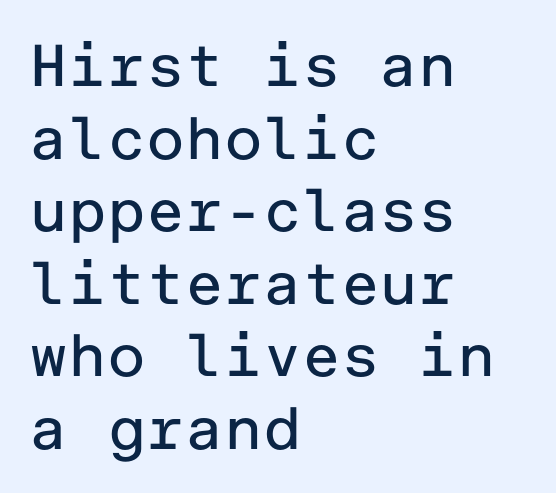
A quiet, ordinary-to-light weight characterises the typeface. How are the letters spaced? Ordinarily, with no added tracking. The string is rendered with underlining switched off. The passage is arranged the way most books set body copy — flush left. The axis of the letterforms is exactly vertical. This is sans-serif lettering, the kind often seen on screens and signage.
